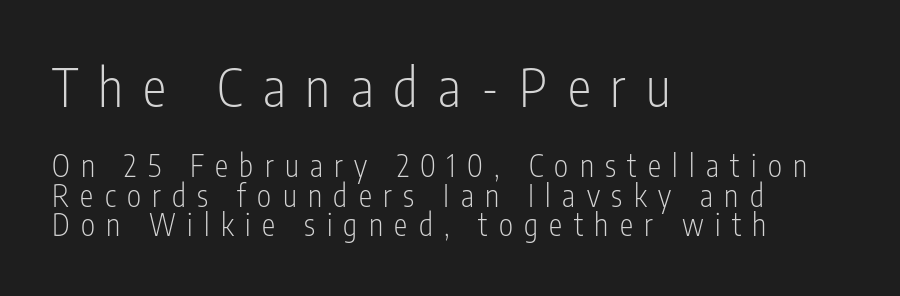
Is this a sans? Yes — the strokes have no serifs. Stroke mass is kept to a normal reading level or below. Successive baselines arrive quickly, one right under another. Only glyphs here, with clear space below each row. Every character sits straight up, as roman type does. Is the lower block the larger one? No — the upper block carries the bigger type.
